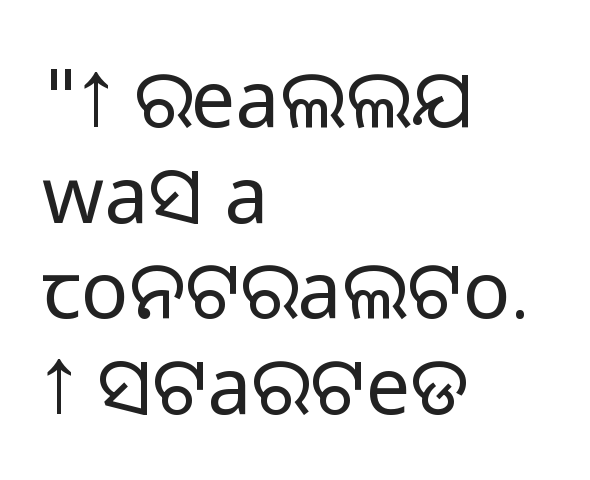
Do the letters lean? They stand straight. The strip under each line holds only bare page. Where is the straight margin? On the left. Is the type heavy? It reads as light-to-regular instead.
